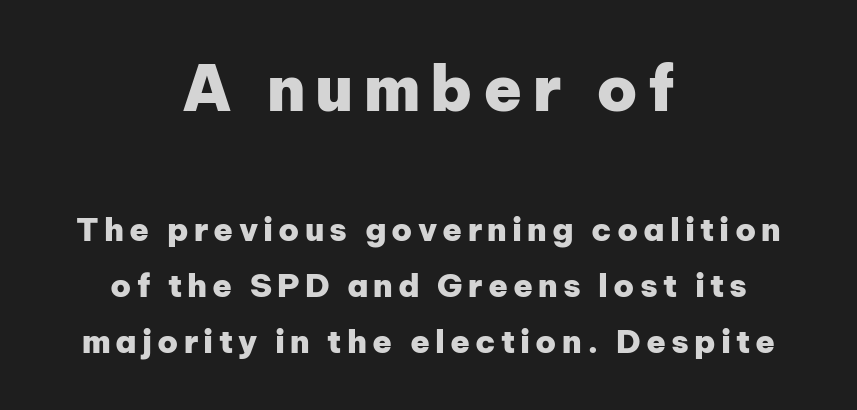
The image shows 63 px heavy sans-serif type, upright; set centered, line spacing 1.75x, not underlined; the first (top) block is 1.97x larger; low stroke contrast and a medium x-height.
